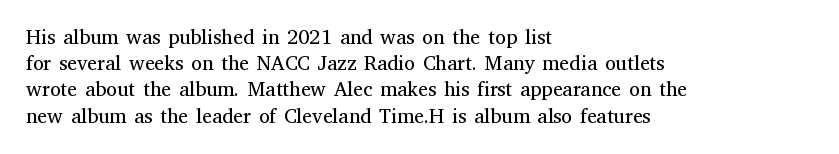
No chunkiness to these letters — they're not bold. Alignment: flush left. Do the letters lean? They stand straight. Horizontal bands of white between lines are of average thickness. Has an underline been added? It has not. Is the letter spacing exaggerated? No — it looks like the ordinary default.
